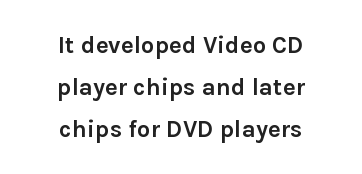
The image shows 24 px bold type, upright; set centered, line spacing 1.75x, normal letter spacing, not underlined.
